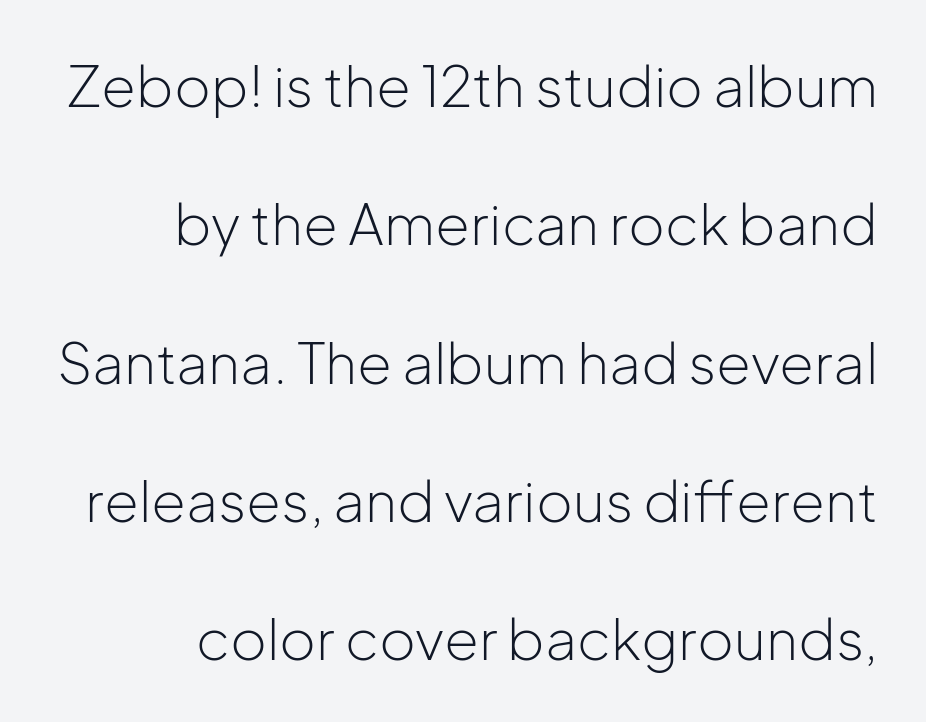
{"serif": "no", "italic": "no", "bold": "no", "weight": "light", "width": "normal", "stroke_contrast": "low", "x_height": "medium", "monospaced": "no", "underline": "no", "align": "right", "line_spacing": "loose", "line_spacing_ratio": 2.47, "letter_spacing": "normal", "letter_spacing_em": 0.0, "glyph_px": 56}
